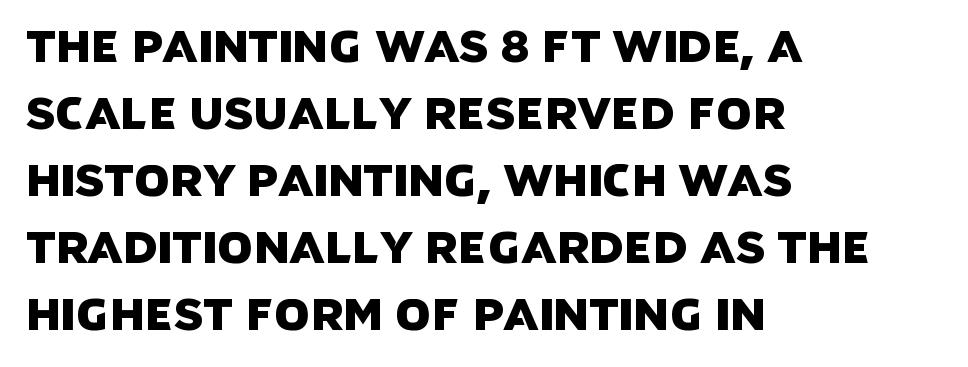
The lines are quadded left. You could not count columns in this text — the font is proportionally spaced. The gaps between neighbouring characters are ordinary and unremarkable. Notice how descenders clear the ascenders below comfortably — that's standard leading. You can tell from the bare stems that sans-serif type was used.
